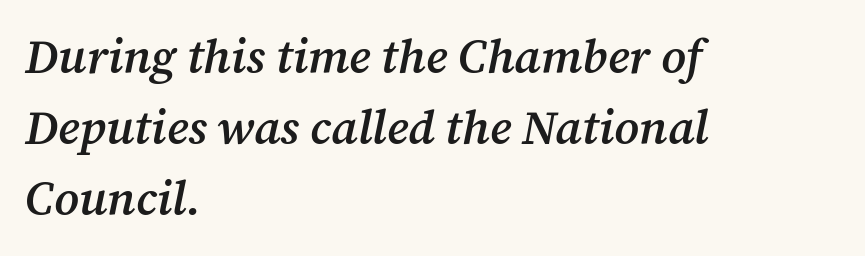
{"serif": "yes", "italic": "yes", "lean": "right", "slant_degrees": 12, "bold": "semi", "weight": "semibold", "width": "normal", "stroke_contrast": "medium", "x_height": "medium", "monospaced": "no", "underline": "no", "align": "left", "line_spacing": "normal", "line_spacing_ratio": 1.51, "letter_spacing": "normal", "letter_spacing_em": 0.0, "glyph_px": 47}
